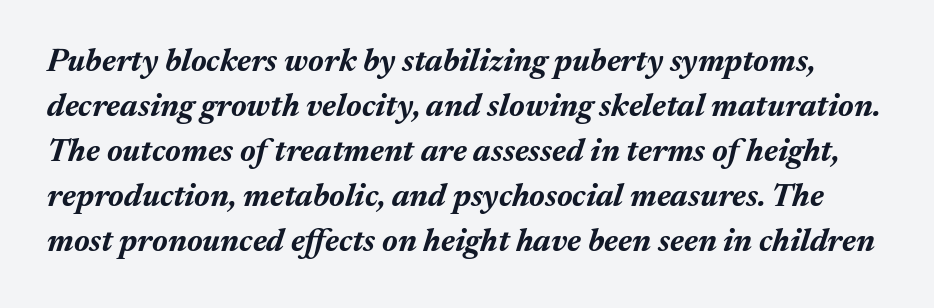
{"italic": "yes", "lean": "right", "slant_degrees": 17, "bold": "yes", "weight": "bold", "width": "normal", "stroke_contrast": "medium", "x_height": "medium", "monospaced": "no", "underline": "no", "line_spacing": "normal", "line_spacing_ratio": 1.41, "letter_spacing": "normal", "letter_spacing_em": 0.0, "glyph_px": 32}
